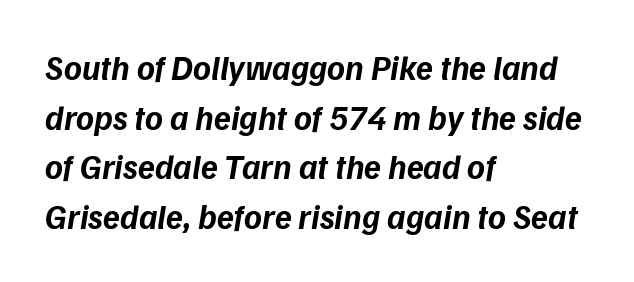
Q: Is the text bold? A: Yes.
Q: Is the typeface a serif or a sans-serif typeface? A: Sans-serif.
Q: Is the text underlined? A: No.
Q: How is the paragraph aligned? A: Left-aligned.
Q: Is the spacing between letters normal or unusually wide? A: Normal.
Q: Is the spacing between lines tight, normal or loose? A: Normal.
Q: Width (condensed, normal, or wide)? A: Normal.
Q: Stroke contrast? A: Low.
Q: x-height? A: Medium.
Q: Monospaced? A: No.
